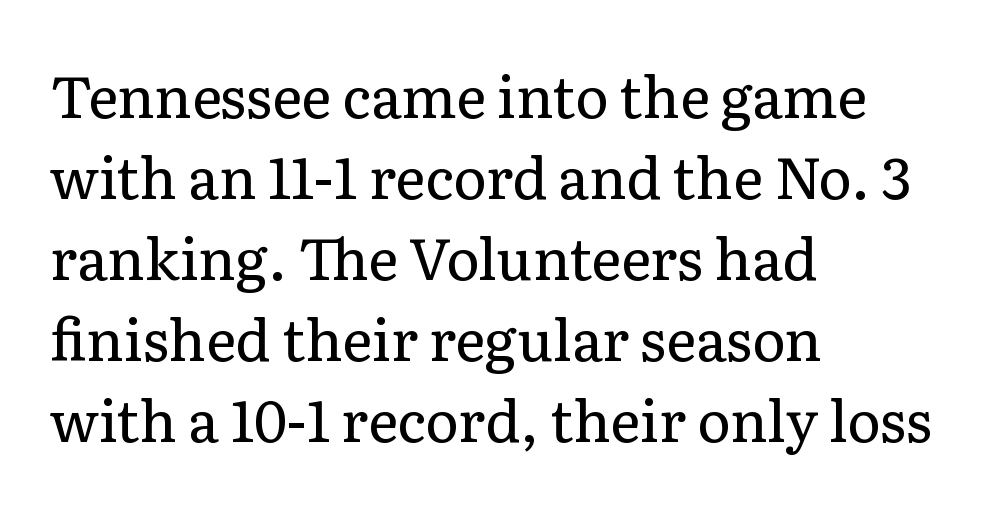
Q: Is the text bold? A: No.
Q: Is the text italic (slanted)? A: No, it is upright.
Q: Is the typeface a serif or a sans-serif typeface? A: Serif.
Q: Is the text underlined? A: No.
Q: How is the paragraph aligned? A: Left-aligned.
Q: Is the spacing between letters normal or unusually wide? A: Normal.
Q: Is the spacing between lines tight, normal or loose? A: Normal.
Q: Width (condensed, normal, or wide)? A: Normal.
Q: Stroke contrast? A: Low.
Q: x-height? A: Medium.
Q: Monospaced? A: No.
